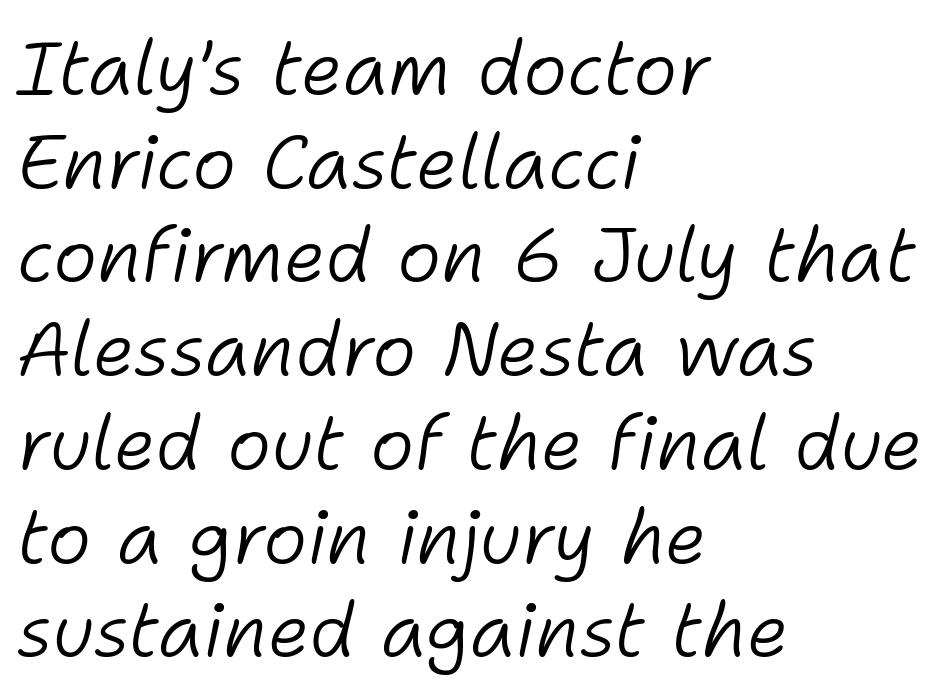
The image shows 75 px light type, italic (leaning right); set left-aligned, normal line spacing (1.25x), normal letter spacing, not underlined; low stroke contrast and a medium x-height.
